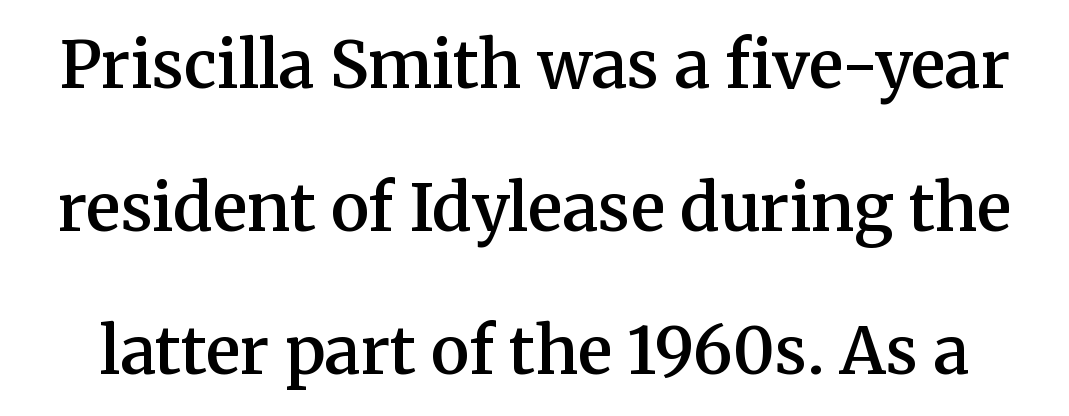
The image shows 65 px semibold serif type, upright; set loose line spacing (2.2x), normal letter spacing, not underlined; medium stroke contrast and a medium x-height.
